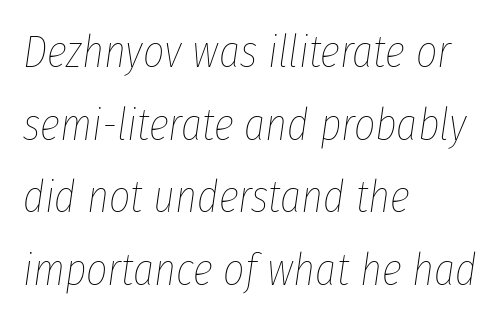
Q: Is the text bold? A: No.
Q: Is the text italic (slanted)? A: Yes, it leans right by about 8 degrees.
Q: Is the text underlined? A: No.
Q: How is the paragraph aligned? A: Left-aligned.
Q: Is the spacing between letters normal or unusually wide? A: Normal.
Q: Is the spacing between lines tight, normal or loose? A: Normal.
Q: Width (condensed, normal, or wide)? A: Condensed.
Q: Stroke contrast? A: Low.
Q: x-height? A: Medium.
Q: Monospaced? A: No.
